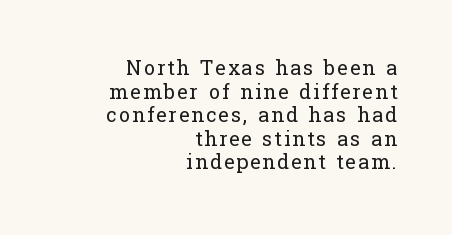
The image shows 20 px text type, upright; set right-aligned, line spacing 1.18x, not underlined.
